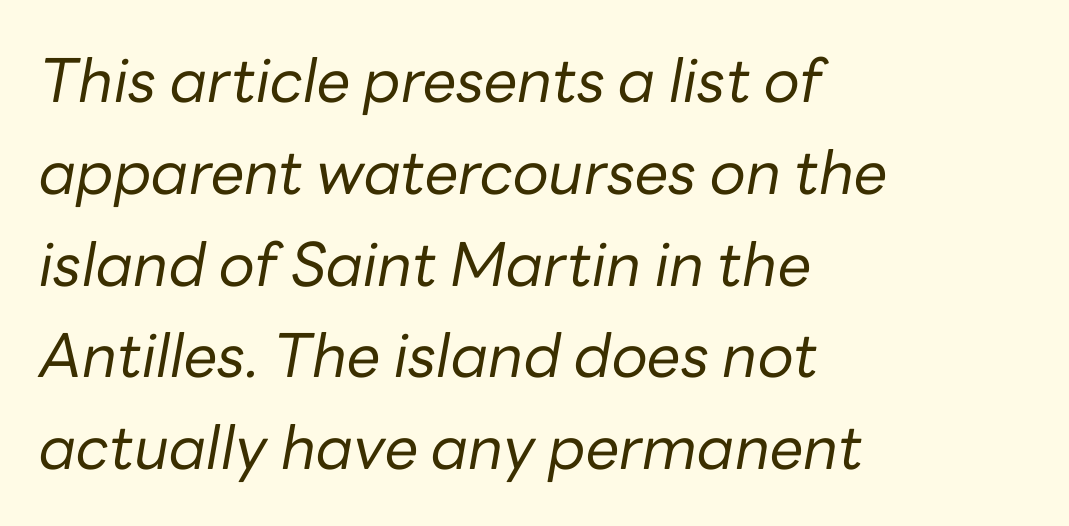
{"italic": "yes", "lean": "right", "slant_degrees": 10, "bold": "no", "weight": "regular", "width": "normal", "stroke_contrast": "low", "x_height": "medium", "monospaced": "no", "underline": "no", "align": "left", "line_spacing": "normal", "line_spacing_ratio": 1.53, "letter_spacing": "normal", "letter_spacing_em": 0.0, "glyph_px": 60}
